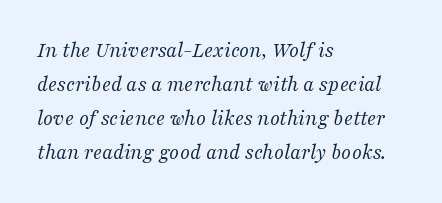
Characters are canted at an angle relative to the baseline's perpendicular. A typesetter would call this zero additional tracking. The string is rendered with underlining switched off. Stem width sits at or under what a default text font uses. These lines are set flush left with a ragged right edge.
